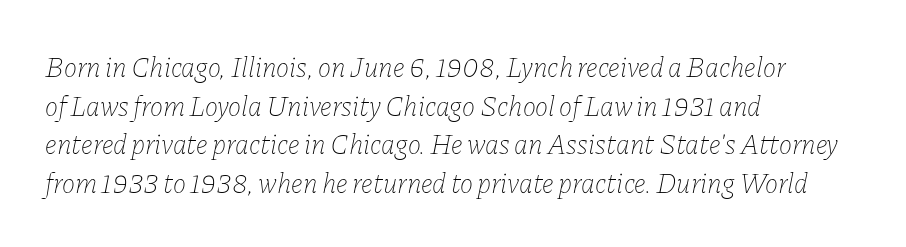
The image shows 28 px thin type, italic (leaning right); set left-aligned, normal line spacing (1.38x), normal letter spacing, not underlined; low stroke contrast and a medium x-height.
